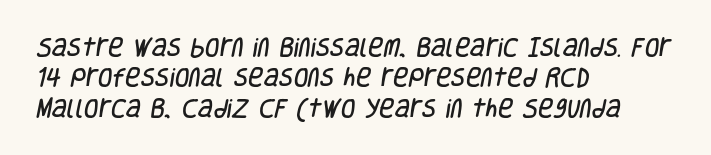
The image shows 21 px text type; set left-aligned, normal line spacing (1.45x), normal letter spacing, not underlined.
